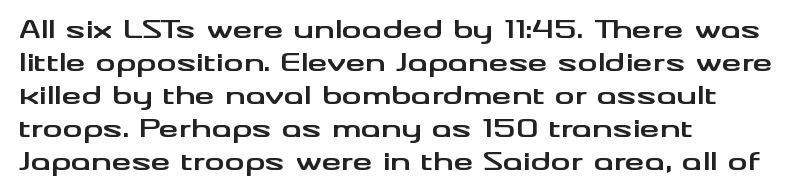
The image shows 25 px bold type, upright; set left-aligned, normal line spacing (1.32x), normal letter spacing, not underlined.
